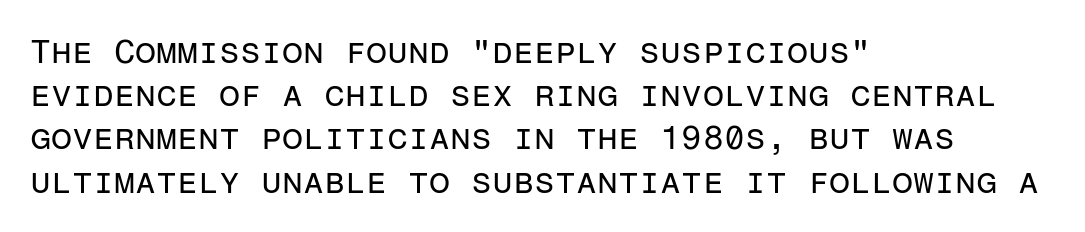
Q: Is the text bold? A: No.
Q: Is the text italic (slanted)? A: No, it is upright.
Q: Is the typeface a serif or a sans-serif typeface? A: Sans-serif.
Q: Is the text underlined? A: No.
Q: How is the paragraph aligned? A: Left-aligned.
Q: Is the spacing between letters normal or unusually wide? A: Normal.
Q: Is the spacing between lines tight, normal or loose? A: Normal.
Q: Width (condensed, normal, or wide)? A: Normal.
Q: Stroke contrast? A: Low.
Q: x-height? A: Medium.
Q: Monospaced? A: Yes.
